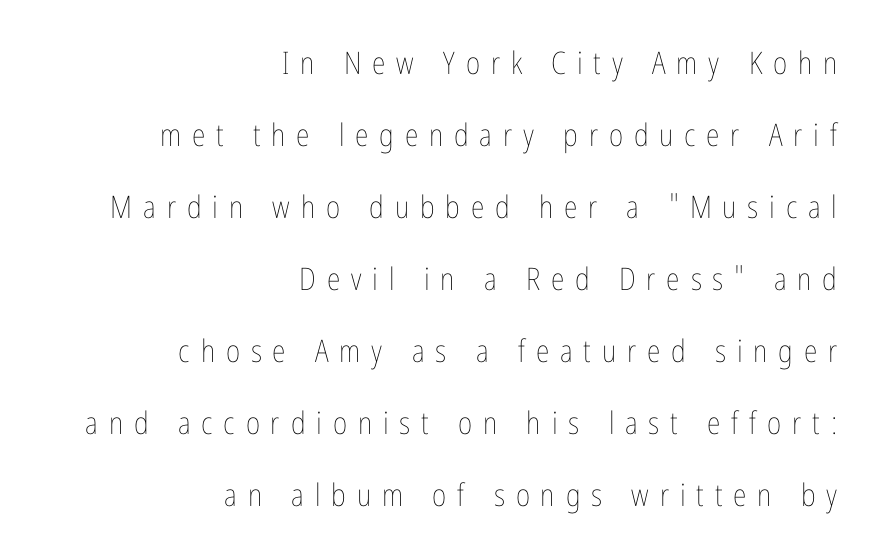
Q: Is the text bold? A: No.
Q: Is the text italic (slanted)? A: No, it is upright.
Q: Is the text underlined? A: No.
Q: How is the paragraph aligned? A: Right-aligned.
Q: Is the spacing between letters normal or unusually wide? A: Unusually wide.
Q: Is the spacing between lines tight, normal or loose? A: Loose.
Q: Width (condensed, normal, or wide)? A: Condensed.
Q: Stroke contrast? A: Low.
Q: x-height? A: Medium.
Q: Monospaced? A: No.
